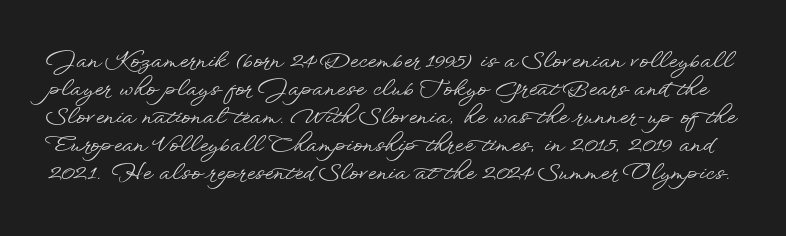
Q: Is the text italic (slanted)? A: Yes.
Q: Is the text underlined? A: No.
Q: Is the spacing between letters normal or unusually wide? A: Normal.
Q: Is the spacing between lines tight, normal or loose? A: Normal.
